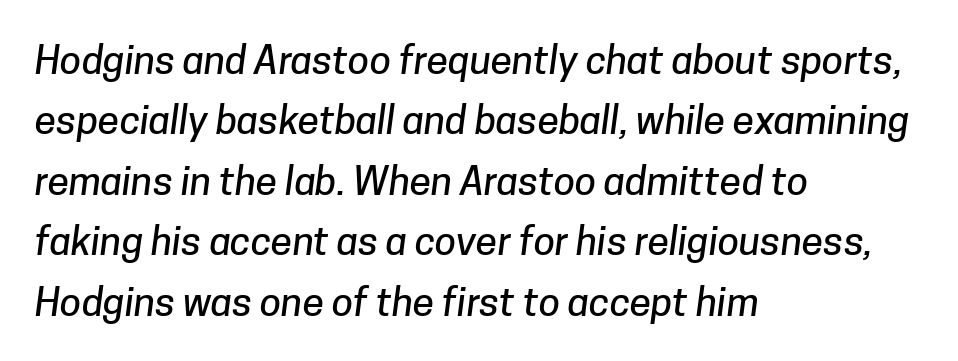
The image shows 39 px sans-serif type; set left-aligned, normal line spacing (1.55x), normal letter spacing, not underlined; low stroke contrast and a medium x-height.
